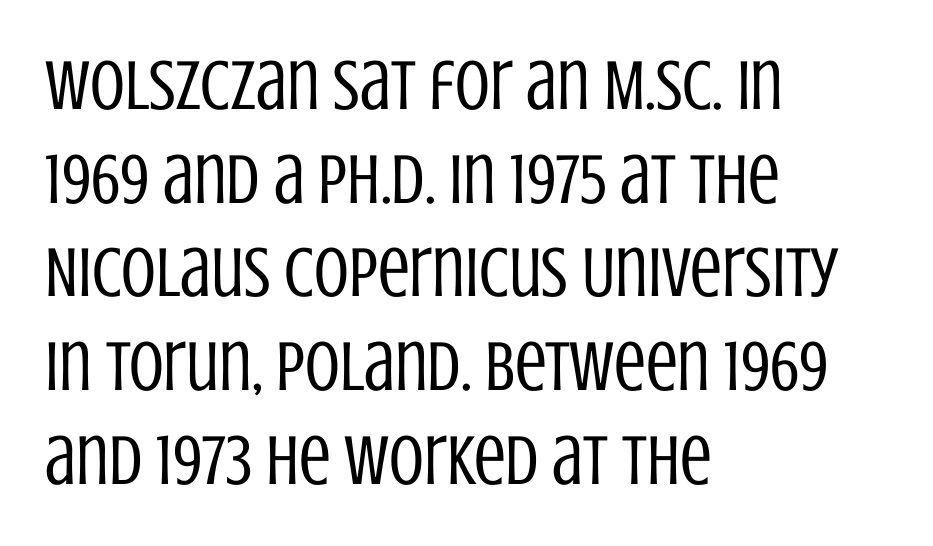
Caption: face not bold, strokes unweighted. This sample has the flowing, uneven cadence of proportional lettering. This sample is left-justified, so line endings fall wherever the words run out. Quick note: not italic, upright. One glance says typical: line gaps are just what's usual.
